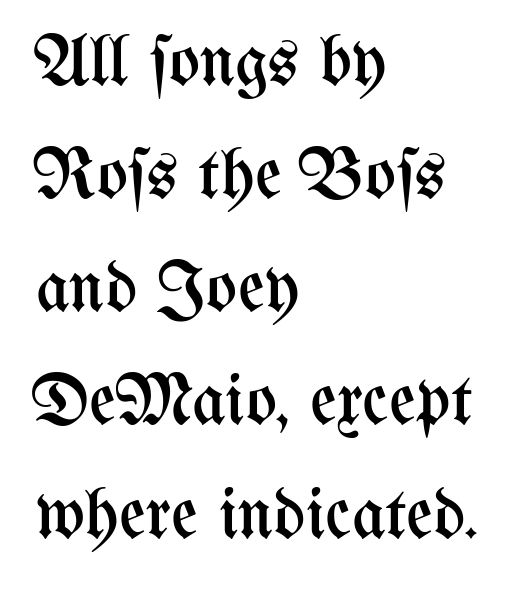
Q: Is the text bold? A: No.
Q: Is the text italic (slanted)? A: No, it is upright.
Q: Is the text underlined? A: No.
Q: How is the paragraph aligned? A: Left-aligned.
Q: Is the spacing between letters normal or unusually wide? A: Normal.
Q: Is the spacing between lines tight, normal or loose? A: Normal.
Q: Width (condensed, normal, or wide)? A: Condensed.
Q: Stroke contrast? A: Medium.
Q: x-height? A: Medium.
Q: Monospaced? A: No.
